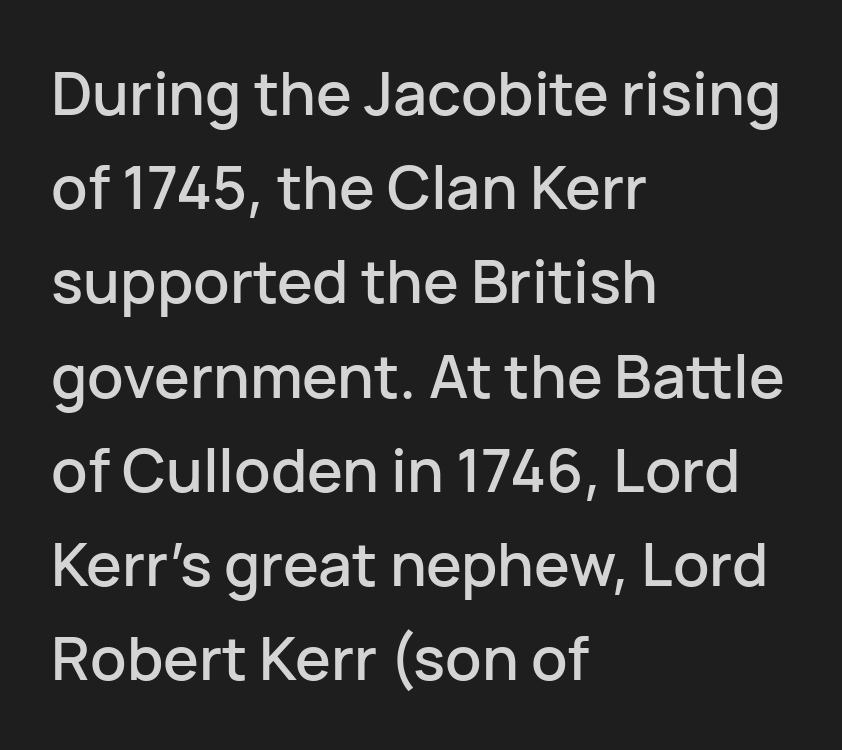
Each letter keeps its own natural width here, so spacing adapts to shape. Each row of text sits above clean, open space. The axis of the letterforms is exactly vertical. Tracking value appears to be zero — textbook default spacing.
